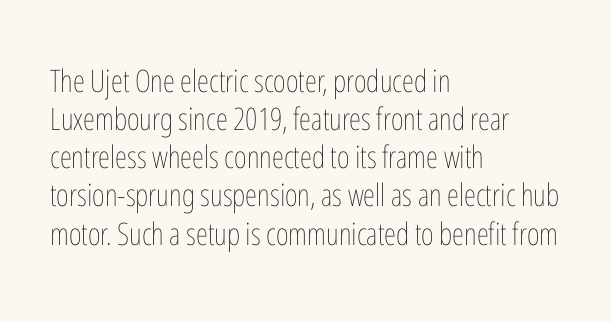
The image shows 31 px thin, condensed type, upright; set left-aligned, line spacing 1.23x, normal letter spacing, not underlined; low stroke contrast and a medium x-height.
